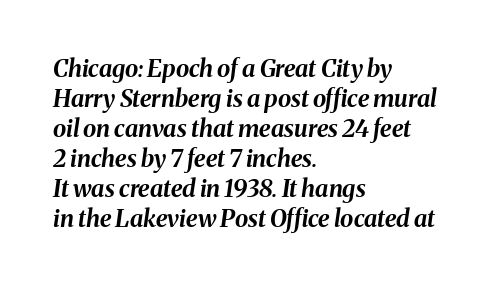
Typeset ragged right — the left edge is the straight one. Is the type slanted? Yes — the strokes lean at a clear angle. Normally led — the rows are evenly, conventionally spaced. Honestly, there is no underline to notice here at all. Between one letter and the next there's only the usual sliver of space.
